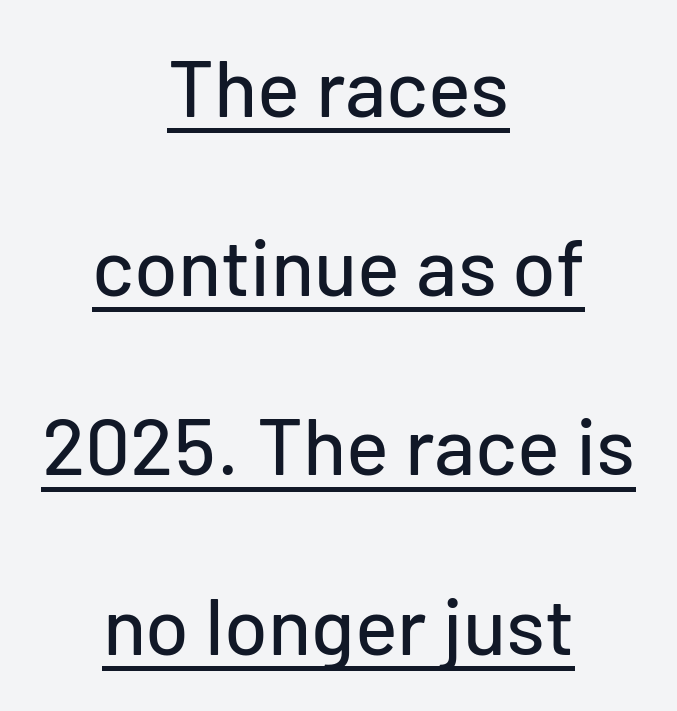
{"serif": "no", "italic": "no", "width": "normal", "stroke_contrast": "low", "x_height": "medium", "monospaced": "no", "underline": "yes", "align": "center", "line_spacing": "loose", "line_spacing_ratio": 2.24, "letter_spacing": "normal", "letter_spacing_em": 0.0, "glyph_px": 80}
